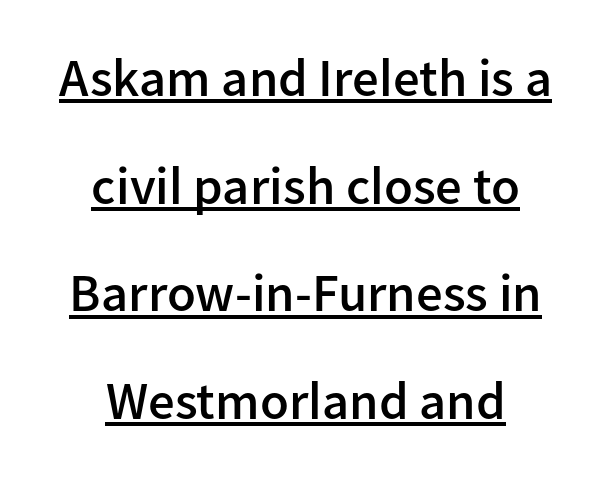
The image shows 53 px semibold sans-serif type, upright; set centered, loose line spacing (2.03x), normal letter spacing, underlined; low stroke contrast and a medium x-height.
